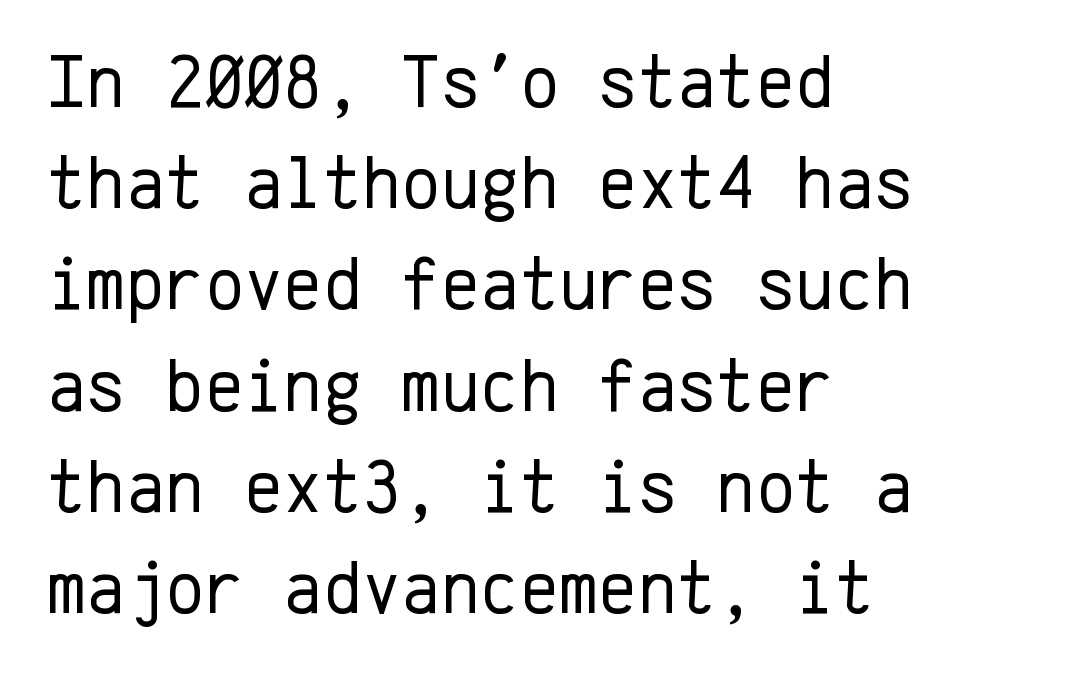
Regarding leading, the lines here are spaced in the standard way. Nothing heavy about these letters — not bold at all. Underline: absent. A typesetter would call this monospace, since all characters share one set width. Upright lettering throughout. Serif or sans? Sans — the stroke terminals are bare.
